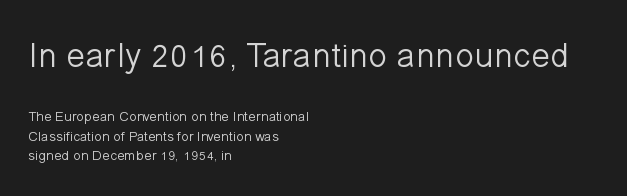
Q: Is the text bold? A: No.
Q: Is the text italic (slanted)? A: No, it is upright.
Q: Is the typeface a serif or a sans-serif typeface? A: Sans-serif.
Q: Is the text underlined? A: No.
Q: How is the paragraph aligned? A: Left-aligned.
Q: Is the spacing between letters normal or unusually wide? A: Normal.
Q: Is the spacing between lines tight, normal or loose? A: Normal.
Q: Which block of text is set in a larger size, the first (top) or the second (bottom)? A: The first (top) one.
Q: Width (condensed, normal, or wide)? A: Normal.
Q: Stroke contrast? A: Low.
Q: x-height? A: Medium.
Q: Monospaced? A: No.
